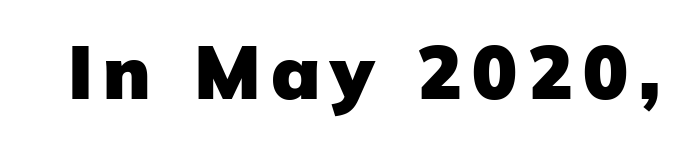
The image shows 75 px heavy sans-serif type, upright; set not underlined; low stroke contrast and a medium x-height.
